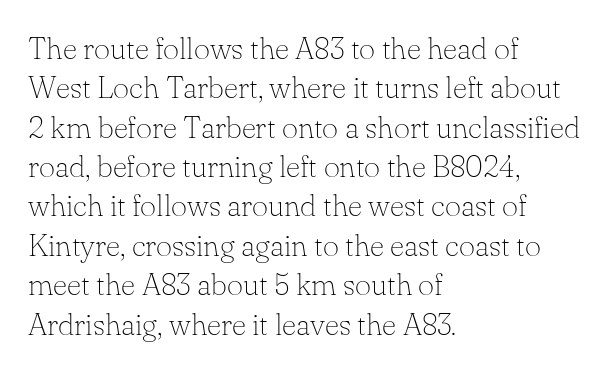
Line spacing here is normal. Weight: not bold — regular or lighter. Does extra space separate the letters? No, they use regular spacing. When letters stand straight like this, we call the style roman or upright. Lines of text with bare space underneath.
